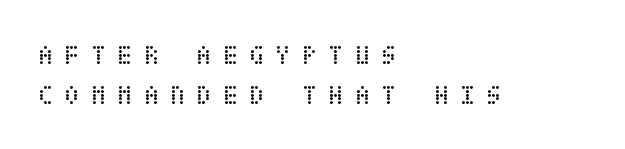
The image shows 27 px text type, upright; set left-aligned, normal line spacing (1.5x), unusually wide letter spacing (+0.43 em), not underlined.
